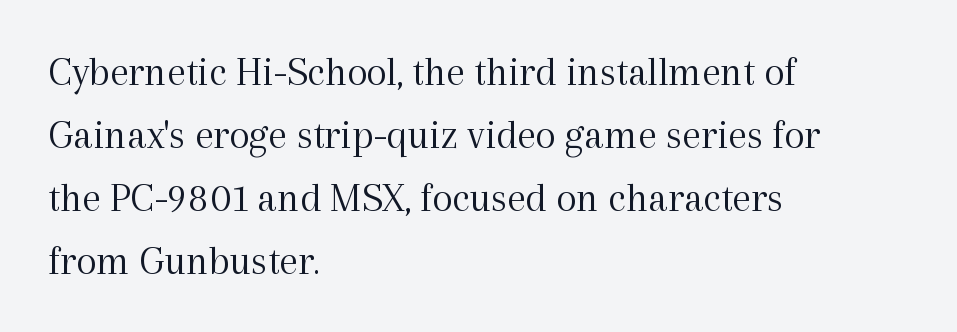
Q: Is the text bold? A: No.
Q: Is the text italic (slanted)? A: No, it is upright.
Q: Is the typeface a serif or a sans-serif typeface? A: Serif.
Q: Is the text underlined? A: No.
Q: How is the paragraph aligned? A: Left-aligned.
Q: Is the spacing between letters normal or unusually wide? A: Normal.
Q: Is the spacing between lines tight, normal or loose? A: Normal.
Q: Width (condensed, normal, or wide)? A: Normal.
Q: x-height? A: Medium.
Q: Monospaced? A: No.
